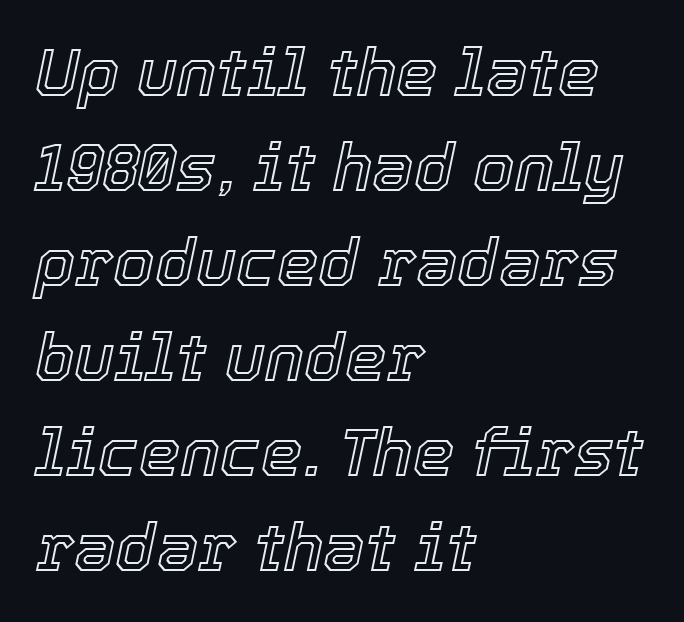
The image shows 66 px text type, italic (leaning right); set left-aligned, normal line spacing (1.44x), normal letter spacing, not underlined; a medium x-height.
